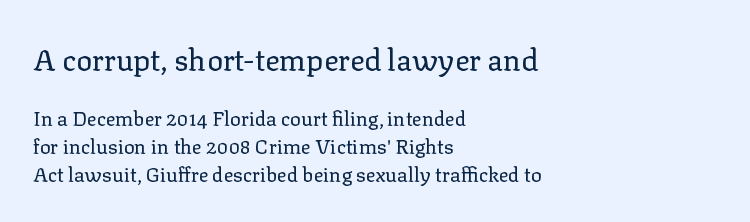
Q: Is the text bold? A: No.
Q: Is the text italic (slanted)? A: No, it is upright.
Q: Is the typeface a serif or a sans-serif typeface? A: Serif.
Q: Is the text underlined? A: No.
Q: How is the paragraph aligned? A: Left-aligned.
Q: Is the spacing between letters normal or unusually wide? A: Normal.
Q: Is the spacing between lines tight, normal or loose? A: Normal.
Q: Which block of text is set in a larger size, the first (top) or the second (bottom)? A: The first (top) one.
Q: Width (condensed, normal, or wide)? A: Normal.
Q: Stroke contrast? A: Low.
Q: x-height? A: Medium.
Q: Monospaced? A: No.
